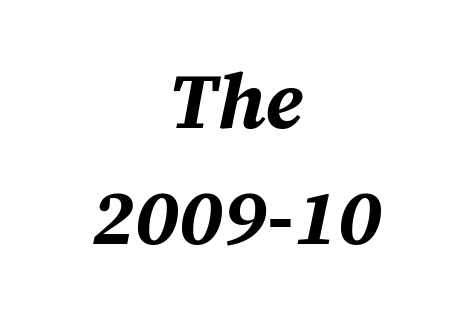
Letter spacing: default. Layout note: lines centered. Notice how thick the strokes are: this is what a full bold looks like. Students, observe: this is what conventionally led text looks like. This rendering features lettering with no underline.
